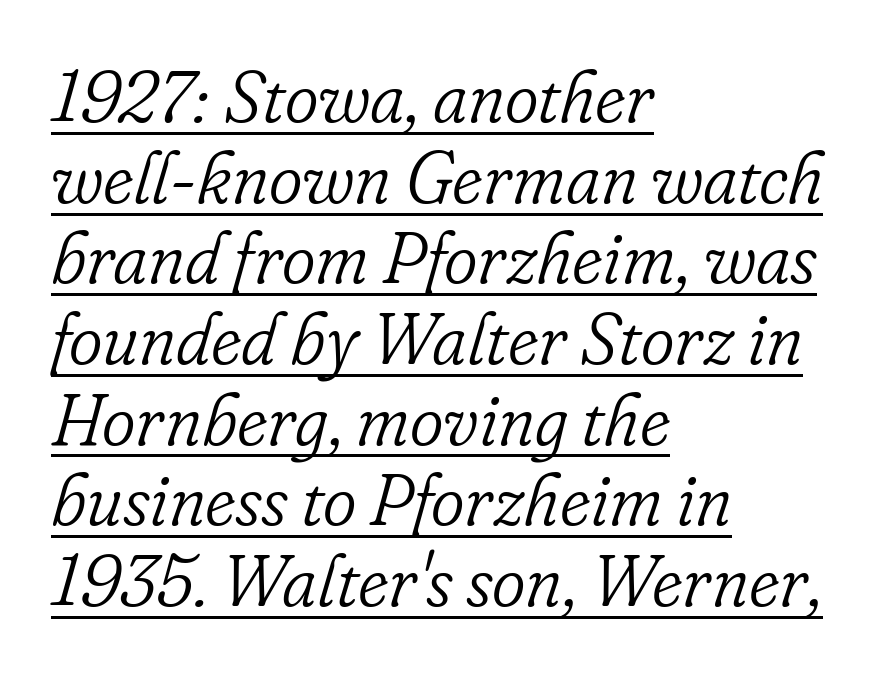
{"serif": "yes", "italic": "yes", "lean": "right", "slant_degrees": 16, "bold": "no", "weight": "light", "width": "normal", "stroke_contrast": "low", "x_height": "small", "monospaced": "no", "underline": "yes", "align": "left", "line_spacing": "tight", "line_spacing_ratio": 1.12, "letter_spacing": "normal", "letter_spacing_em": 0.0, "glyph_px": 72}
